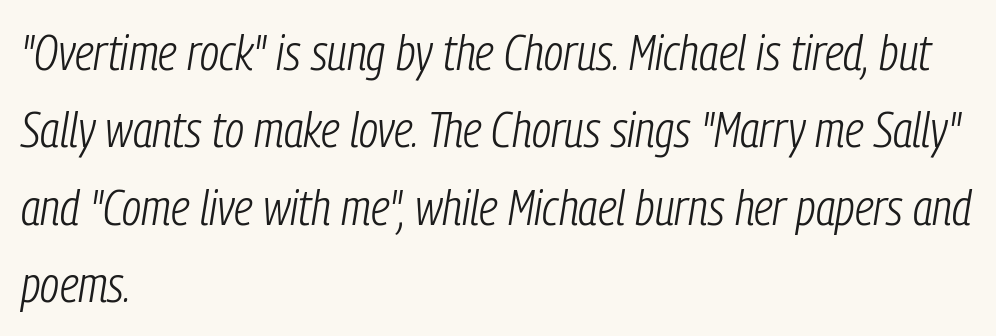
Q: Is the text bold? A: No.
Q: Is the text italic (slanted)? A: Yes, it leans right by about 9 degrees.
Q: Is the text underlined? A: No.
Q: How is the paragraph aligned? A: Left-aligned.
Q: Is the spacing between letters normal or unusually wide? A: Normal.
Q: Is the spacing between lines tight, normal or loose? A: Normal.
Q: Width (condensed, normal, or wide)? A: Condensed.
Q: Stroke contrast? A: Low.
Q: x-height? A: Medium.
Q: Monospaced? A: No.
